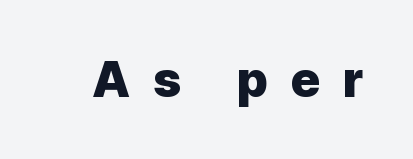
Q: Is the text bold? A: Yes.
Q: Is the text italic (slanted)? A: No, it is upright.
Q: Is the typeface a serif or a sans-serif typeface? A: Sans-serif.
Q: Is the text underlined? A: No.
Q: Is the spacing between letters normal or unusually wide? A: Unusually wide.
Q: Width (condensed, normal, or wide)? A: Normal.
Q: Stroke contrast? A: Low.
Q: x-height? A: Medium.
Q: Monospaced? A: No.
